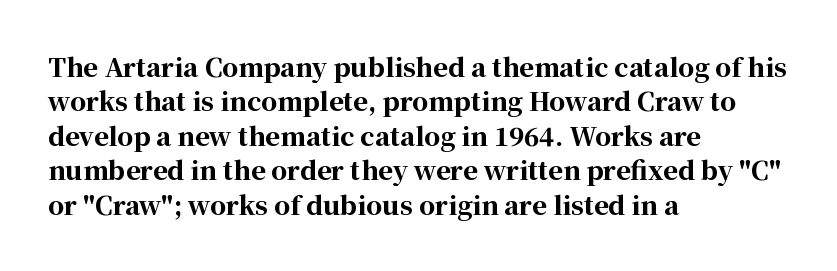
Q: Is the text bold? A: Yes.
Q: Is the text italic (slanted)? A: No, it is upright.
Q: Is the text underlined? A: No.
Q: How is the paragraph aligned? A: Left-aligned.
Q: Is the spacing between letters normal or unusually wide? A: Normal.
Q: Is the spacing between lines tight, normal or loose? A: Normal.
